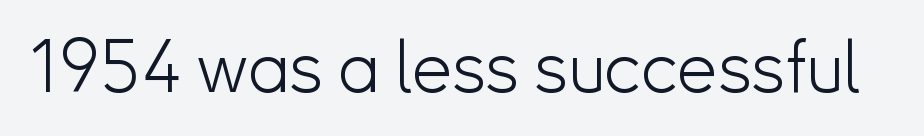
Q: Is the text bold? A: No.
Q: Is the text italic (slanted)? A: No, it is upright.
Q: Is the typeface a serif or a sans-serif typeface? A: Sans-serif.
Q: Is the text underlined? A: No.
Q: Is the spacing between letters normal or unusually wide? A: Normal.
Q: Width (condensed, normal, or wide)? A: Normal.
Q: Stroke contrast? A: Low.
Q: x-height? A: Small.
Q: Monospaced? A: No.
